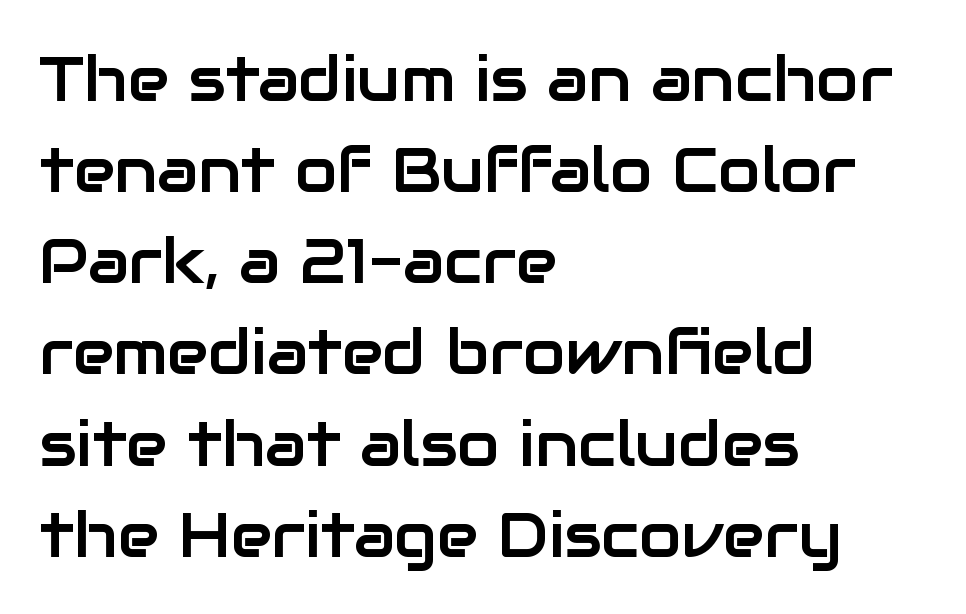
In terms of letterspacing, this is plain default setting. Which margin do the lines hug? The left one — the right edge is uneven. The leading is moderate, giving the passage an even texture. Do the characters align in a grid? No, the font is proportional.
